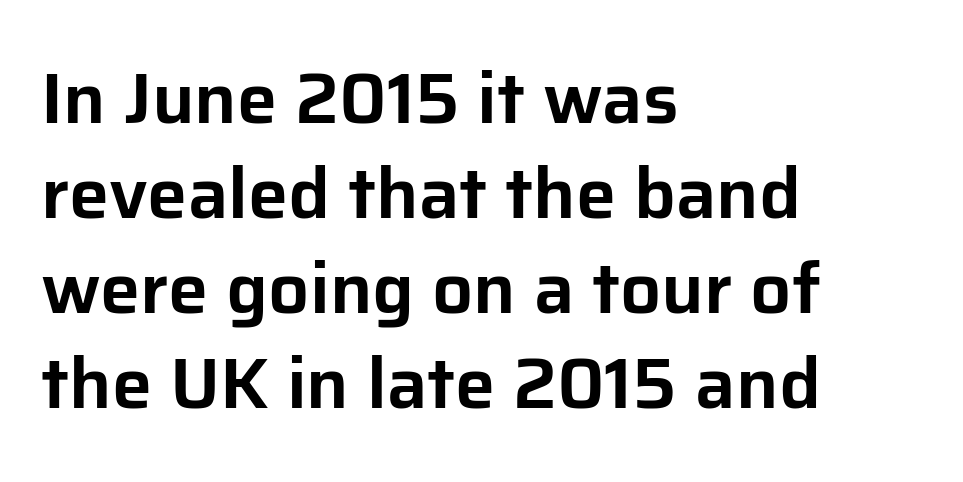
The image shows 72 px sans-serif type, upright; set left-aligned, normal line spacing (1.32x), normal letter spacing, not underlined; low stroke contrast and a medium x-height.
